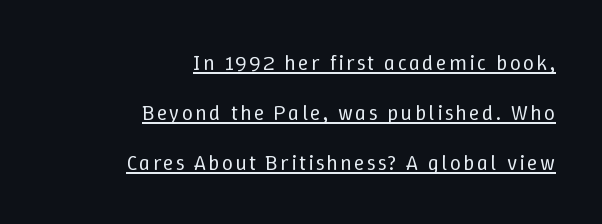
{"italic": "no", "bold": "no", "underline": "yes", "align": "right", "line_spacing": "loose", "line_spacing_ratio": 2.27, "glyph_px": 22}
